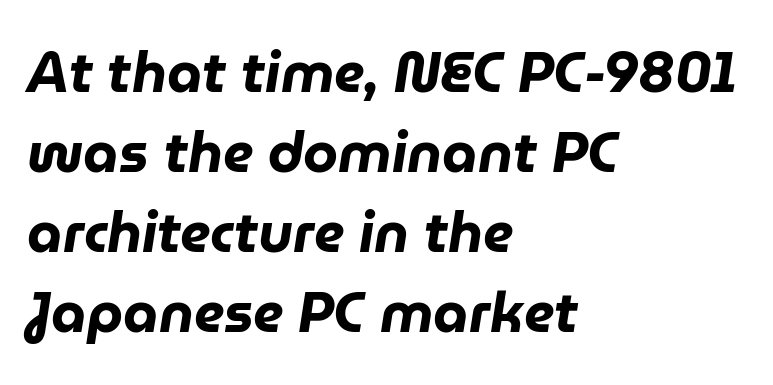
{"italic": "yes", "lean": "right", "slant_degrees": 9, "bold": "yes", "weight": "heavy", "width": "normal", "stroke_contrast": "low", "x_height": "medium", "monospaced": "no", "underline": "no", "align": "left", "line_spacing": "normal", "line_spacing_ratio": 1.43, "letter_spacing": "normal", "letter_spacing_em": 0.0, "glyph_px": 56}
